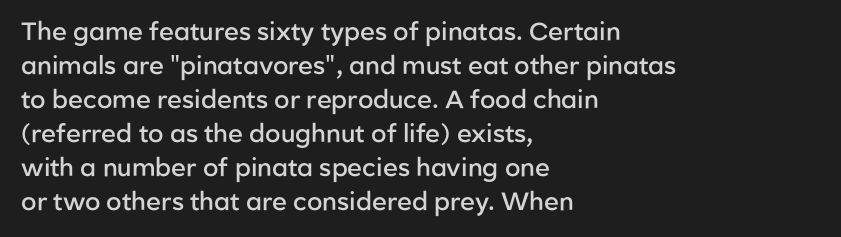
The image shows 25 px text type, upright; set left-aligned, normal line spacing (1.36x), normal letter spacing, not underlined.
